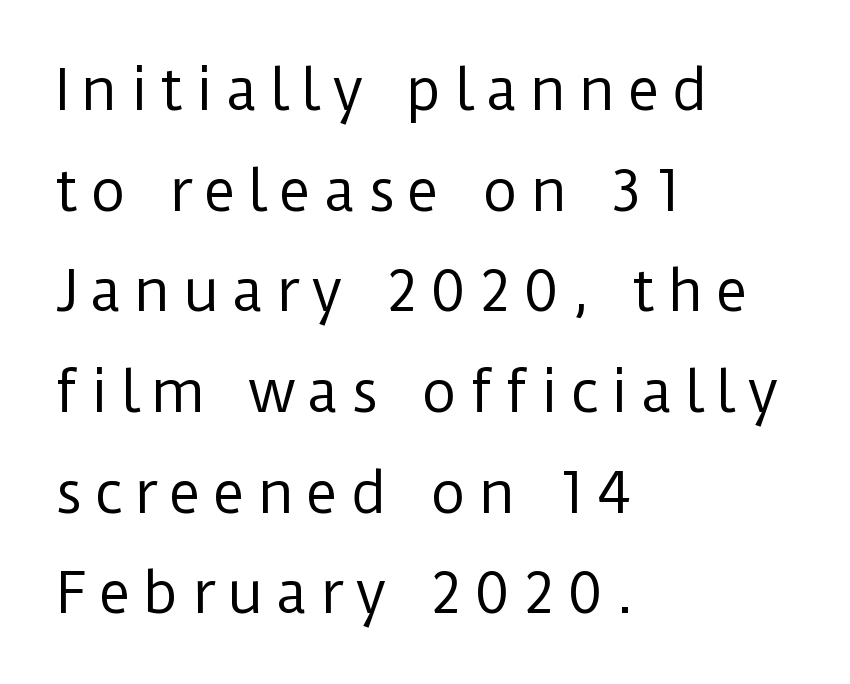
Q: Is the text bold? A: No.
Q: Is the text italic (slanted)? A: No, it is upright.
Q: Is the typeface a serif or a sans-serif typeface? A: Sans-serif.
Q: Is the text underlined? A: No.
Q: How is the paragraph aligned? A: Left-aligned.
Q: Is the spacing between letters normal or unusually wide? A: Unusually wide.
Q: Width (condensed, normal, or wide)? A: Normal.
Q: Stroke contrast? A: Low.
Q: x-height? A: Medium.
Q: Monospaced? A: No.
